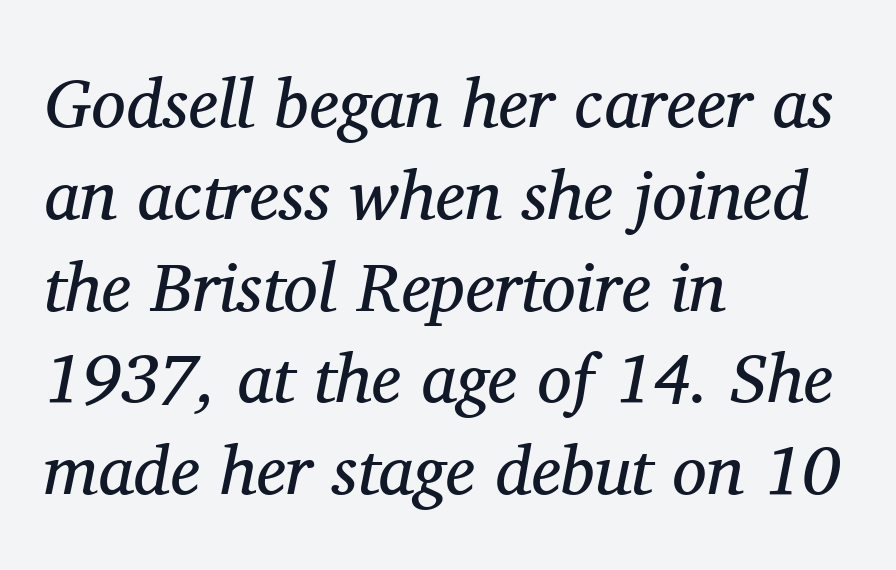
The image shows 69 px regular-weight serif type, italic (leaning right); set left-aligned, normal line spacing (1.33x), normal letter spacing, not underlined; medium stroke contrast and a medium x-height.
